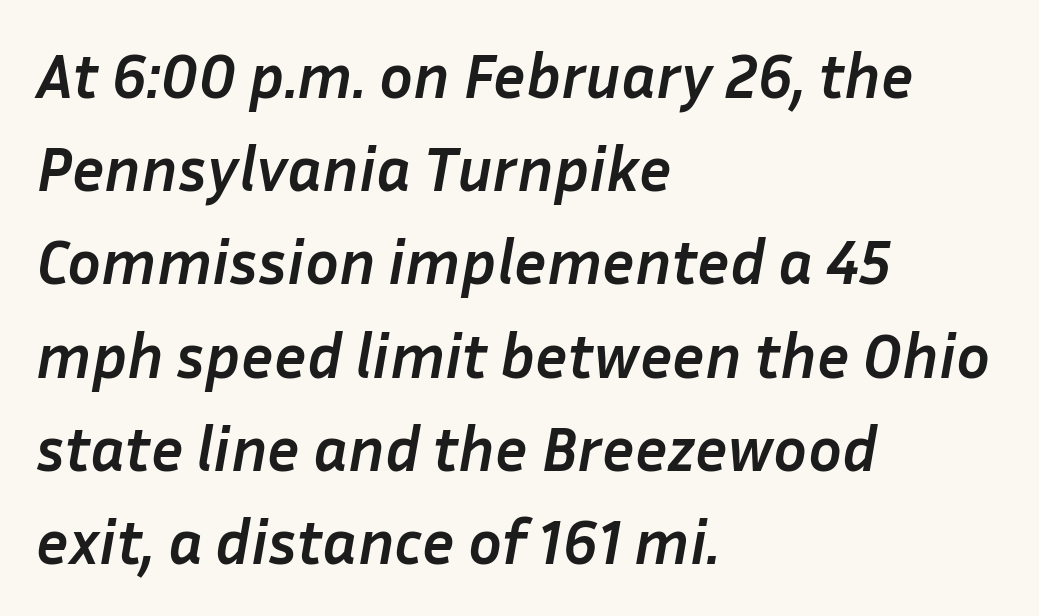
The rendering uses natural spacing where letterforms have individual widths. Vertically, the passage feels balanced, rows spaced as you'd expect. Designer's note — italics engaged. Does the weight exceed regular? Yes, all the way to bold. The glyphs are unaccompanied by any horizontal stroke below them. Horizontally, the lines are justified to the leading edge only.
